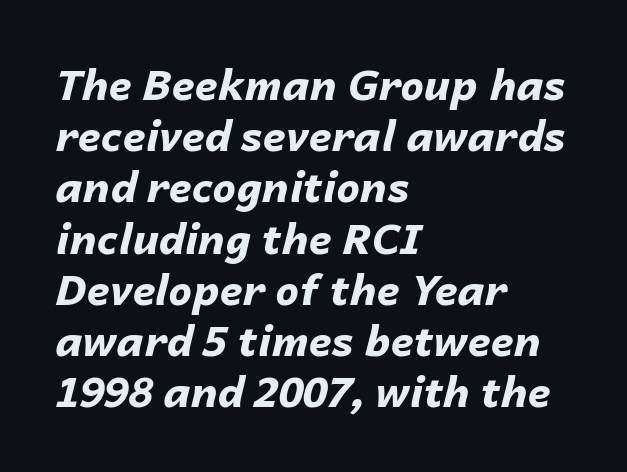
The lines in this sample share a left origin and differ only in where they stop. The specimen reads as italic at a glance. Heavy-handed strokes throughout: this text is bold. Glyph-to-glyph distance matches everyday printed text.
